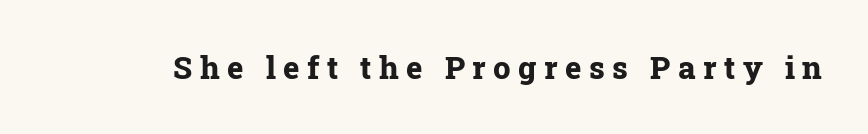
The image shows 31 px bold serif type, upright; set unusually wide letter spacing (+0.24 em), not underlined; low stroke contrast and a medium x-height.
